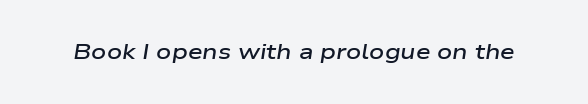
Q: Is the text bold? A: Semi-bold.
Q: Is the text italic (slanted)? A: Yes, it leans right by about 9 degrees.
Q: Is the text underlined? A: No.
Q: Is the spacing between letters normal or unusually wide? A: Normal.
